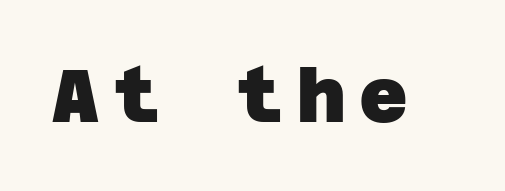
Type style note: lacks serifs. I'd describe the lettering as bold — thick and assertive. The space beneath each line is pristine and unruled.
